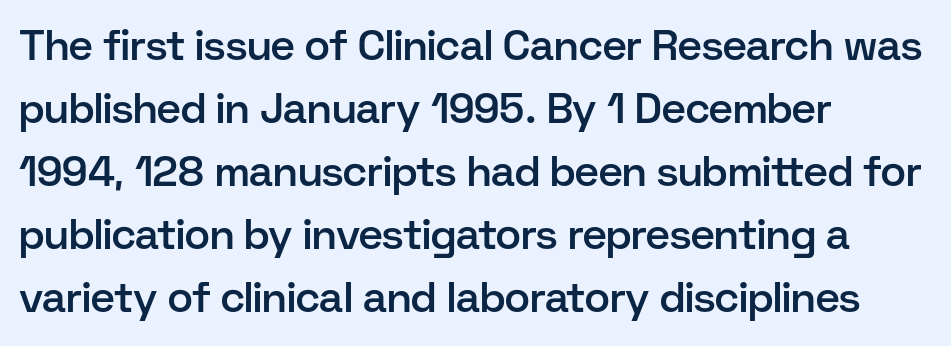
The image shows 42 px semibold sans-serif type, upright; set left-aligned, normal line spacing (1.5x), normal letter spacing, not underlined; low stroke contrast and a medium x-height.
